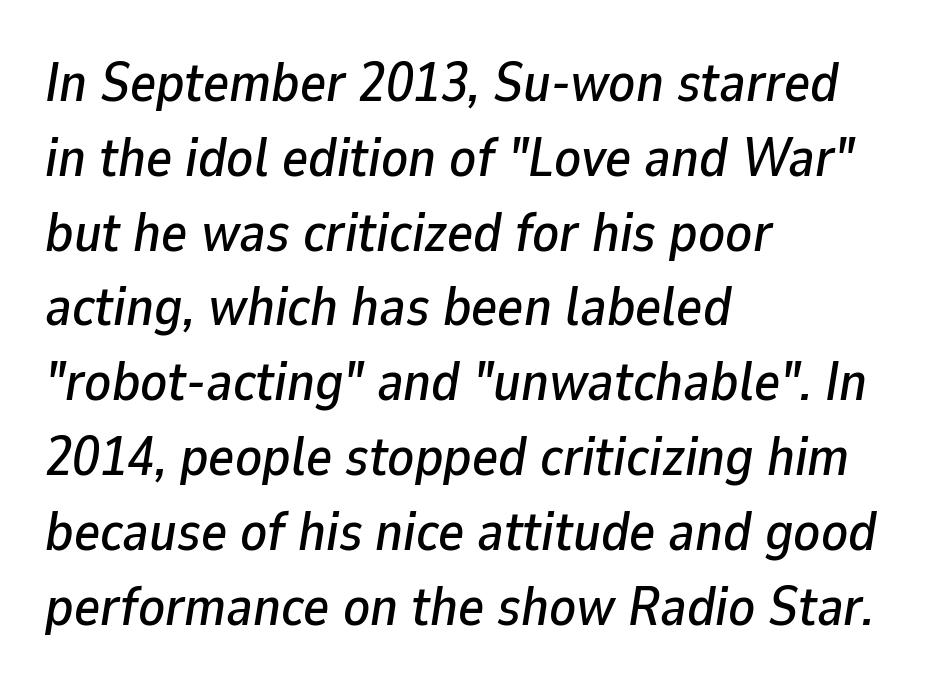
Q: Is the text italic (slanted)? A: Yes, it leans right by about 9 degrees.
Q: Is the text underlined? A: No.
Q: How is the paragraph aligned? A: Left-aligned.
Q: Is the spacing between letters normal or unusually wide? A: Normal.
Q: Is the spacing between lines tight, normal or loose? A: Normal.
Q: Width (condensed, normal, or wide)? A: Normal.
Q: Stroke contrast? A: Low.
Q: x-height? A: Medium.
Q: Monospaced? A: No.
